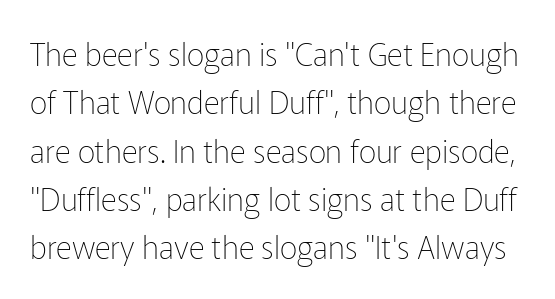
The axis of the letterforms is exactly vertical. Grotesque or geometric, the face here clearly has no serifs. Weight: regular or lighter. Here the designer chose a conventional face with non-uniform glyph widths. The foot of each line stays bare and open. Horizontal bands of white between lines are of average thickness.
